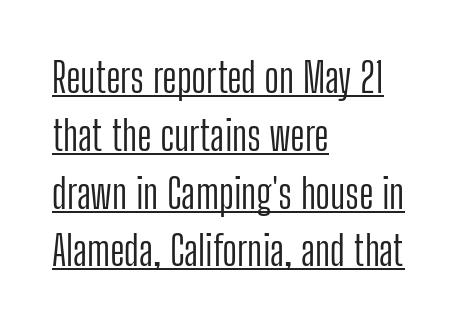
Do the characters align in a grid? No, the font is proportional. Nope, no serifs anywhere on these letters. Weight: in the light-to-regular range. Is there an underline? Yes — a line sits under the letters.
